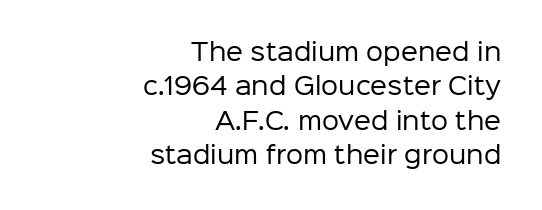
Q: Is the text bold? A: No.
Q: Is the text italic (slanted)? A: No, it is upright.
Q: Is the text underlined? A: No.
Q: How is the paragraph aligned? A: Right-aligned.
Q: Is the spacing between letters normal or unusually wide? A: Normal.
Q: Is the spacing between lines tight, normal or loose? A: Normal.
